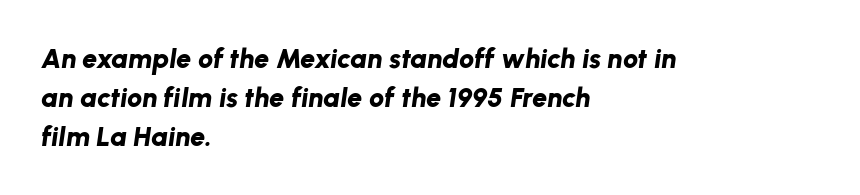
Emphasis-style slanted type is in use. The space beneath each line is pristine and unruled. A classic flush-left, rag-right setting is used for this passage. The letters are bold, with thick, heavy strokes. Does extra space separate the letters? No, they use regular spacing. The designer left line spacing at the default.
